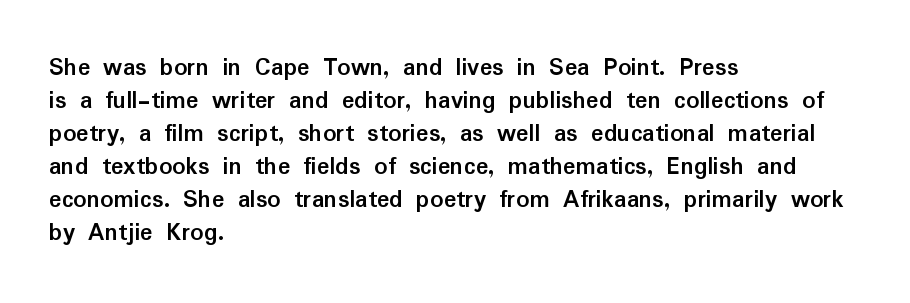
Q: Is the text bold? A: Yes.
Q: Is the text italic (slanted)? A: No, it is upright.
Q: Is the text underlined? A: No.
Q: How is the paragraph aligned? A: Left-aligned.
Q: Is the spacing between letters normal or unusually wide? A: Normal.
Q: Is the spacing between lines tight, normal or loose? A: Normal.
